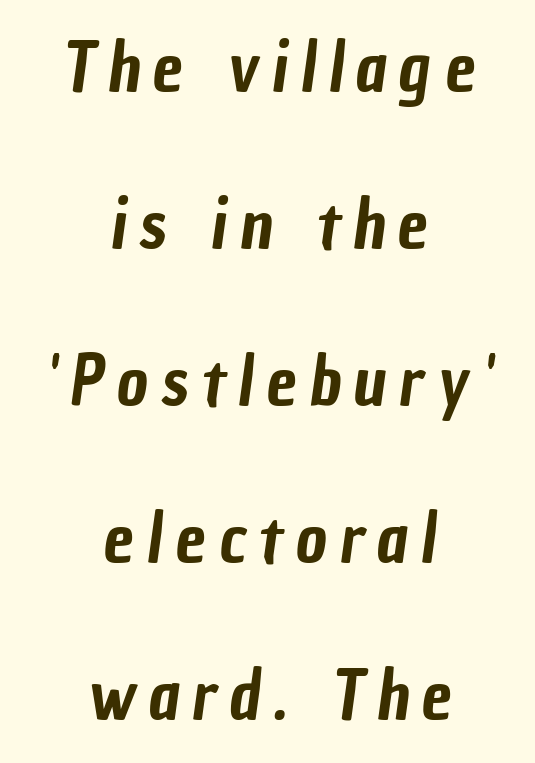
Classification — sans serif. Is there much room between lines? Yes — plenty of vertical air separates them. The paragraph shown floats in the horizontal middle. The passage shown is typed in a proportional face where columns would drift. The area under the type is left untouched.
